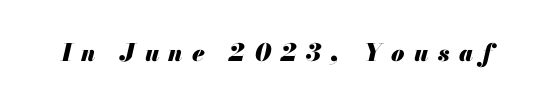
The image shows 24 px bold type, italic (leaning right); set unusually wide letter spacing (+0.39 em), not underlined.
